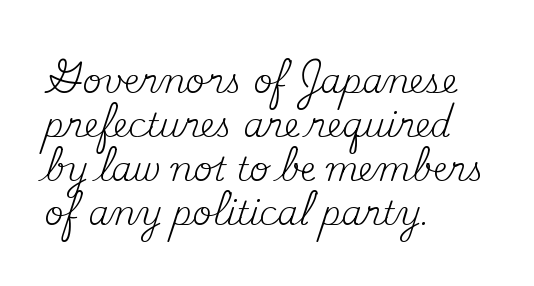
{"serif": "yes", "bold": "no", "weight": "regular", "width": "normal", "stroke_contrast": "medium", "x_height": "small", "monospaced": "no", "underline": "no", "align": "left", "line_spacing": "normal", "line_spacing_ratio": 1.33, "letter_spacing": "normal", "letter_spacing_em": 0.0, "glyph_px": 33}
